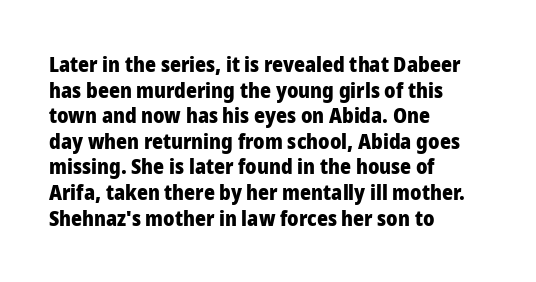
Q: Is the text bold? A: Yes.
Q: Is the text italic (slanted)? A: No, it is upright.
Q: Is the text underlined? A: No.
Q: How is the paragraph aligned? A: Left-aligned.
Q: Is the spacing between letters normal or unusually wide? A: Normal.
